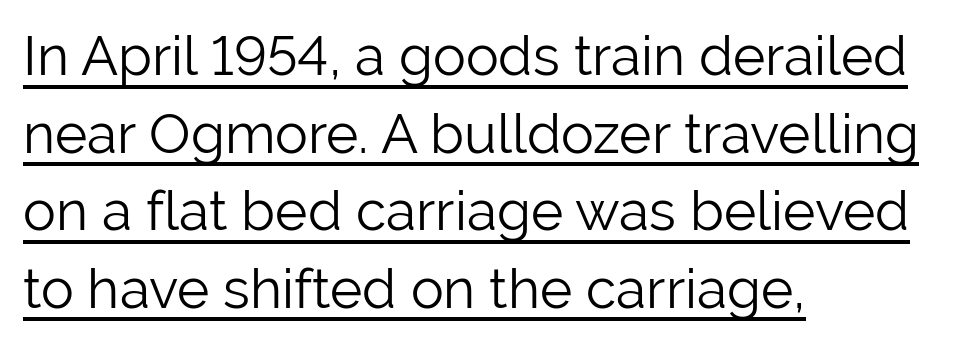
{"serif": "no", "italic": "no", "bold": "no", "weight": "light", "width": "normal", "stroke_contrast": "low", "x_height": "medium", "monospaced": "no", "underline": "yes", "align": "left", "line_spacing": "normal", "line_spacing_ratio": 1.41, "letter_spacing": "normal", "letter_spacing_em": 0.0, "glyph_px": 55}
